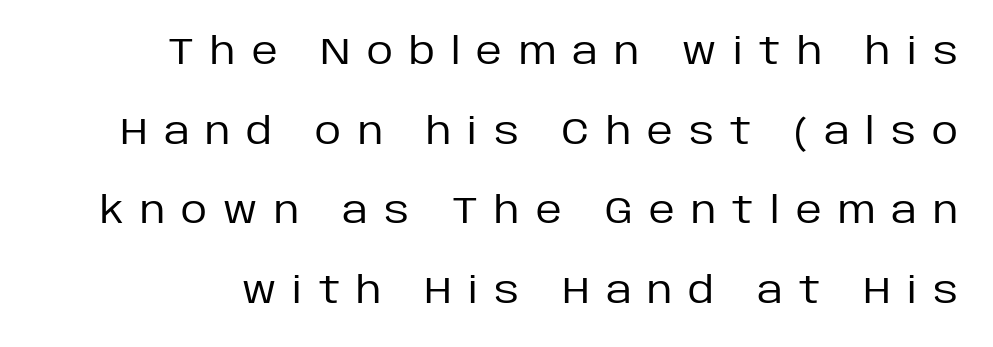
{"serif": "no", "italic": "no", "bold": "no", "weight": "regular", "width": "normal", "stroke_contrast": "low", "x_height": "large", "monospaced": "no", "underline": "no", "line_spacing": "loose", "line_spacing_ratio": 2.21, "letter_spacing": "wide", "letter_spacing_em": 0.45, "glyph_px": 36}
